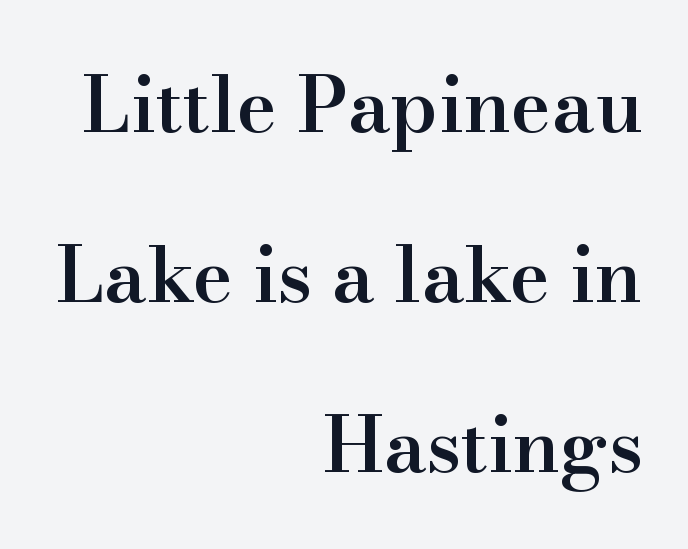
The image shows 77 px semibold serif type, upright; set right-aligned, loose line spacing (2.21x), normal letter spacing, not underlined; high stroke contrast and a small x-height.
